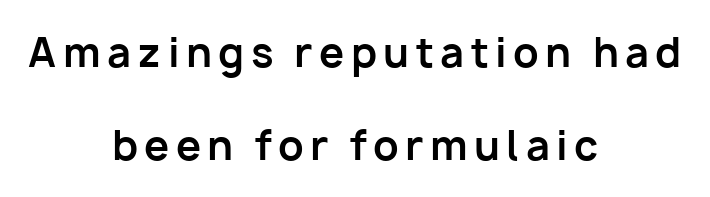
The letters carry no serifs — their stems end cleanly without finishing strokes. The rendering uses natural spacing where letterforms have individual widths. Typeset on center — no edge is straight. The words here are not underlined. What weight is shown? A full bold with thick strokes.
